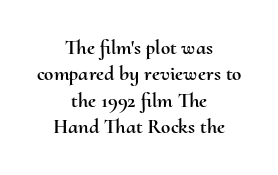
Q: Is the text italic (slanted)? A: No, it is upright.
Q: Is the text underlined? A: No.
Q: How is the paragraph aligned? A: Centered.
Q: Is the spacing between letters normal or unusually wide? A: Normal.
Q: Is the spacing between lines tight, normal or loose? A: Normal.
